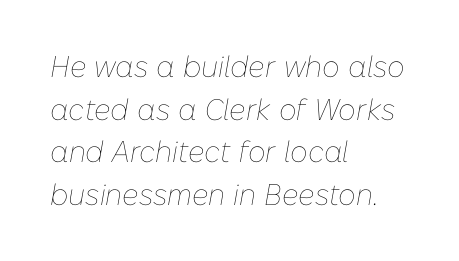
The image shows 30 px thin type, italic (leaning right); set left-aligned, normal line spacing (1.42x), normal letter spacing, not underlined; low stroke contrast and a medium x-height.
